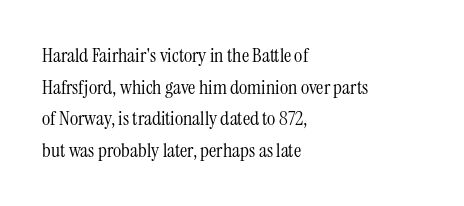
The image shows 20 px text type, upright; set left-aligned, normal line spacing (1.58x), normal letter spacing, not underlined.
